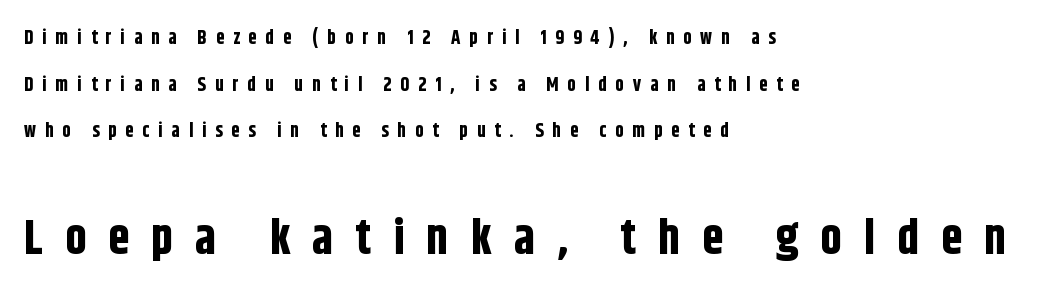
Q: Is the text bold? A: Yes.
Q: Is the text italic (slanted)? A: No, it is upright.
Q: Is the typeface a serif or a sans-serif typeface? A: Sans-serif.
Q: Is the text underlined? A: No.
Q: How is the paragraph aligned? A: Left-aligned.
Q: Is the spacing between letters normal or unusually wide? A: Unusually wide.
Q: Is the spacing between lines tight, normal or loose? A: Loose.
Q: Which block of text is set in a larger size, the first (top) or the second (bottom)? A: The second (bottom) one.
Q: Width (condensed, normal, or wide)? A: Condensed.
Q: Stroke contrast? A: Low.
Q: x-height? A: Large.
Q: Monospaced? A: No.
